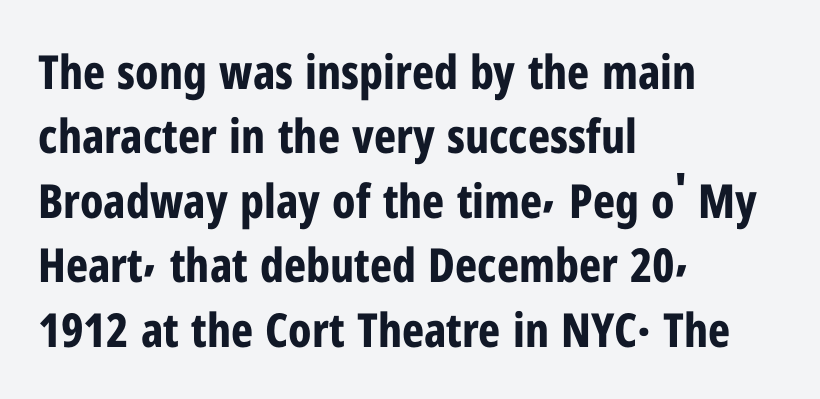
Q: Is the text bold? A: Yes.
Q: Is the text italic (slanted)? A: No, it is upright.
Q: Is the typeface a serif or a sans-serif typeface? A: Sans-serif.
Q: Is the text underlined? A: No.
Q: How is the paragraph aligned? A: Left-aligned.
Q: Is the spacing between letters normal or unusually wide? A: Normal.
Q: Is the spacing between lines tight, normal or loose? A: Normal.
Q: Width (condensed, normal, or wide)? A: Condensed.
Q: Stroke contrast? A: Low.
Q: x-height? A: Medium.
Q: Monospaced? A: No.
